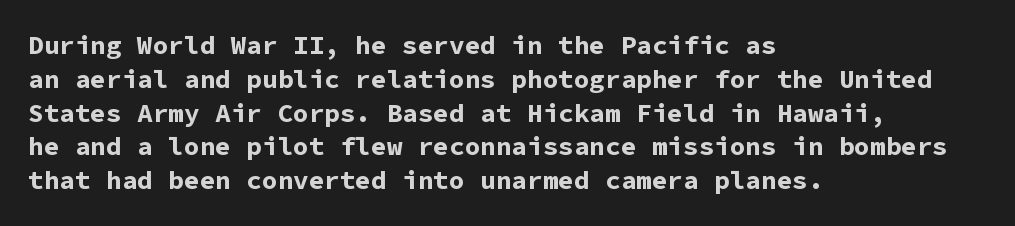
The image shows 26 px bold type, upright; set left-aligned, normal line spacing (1.3x), normal letter spacing, not underlined.
